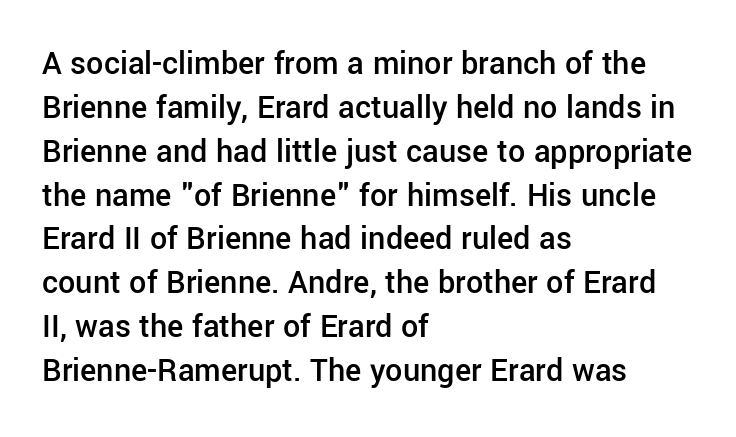
The rag falls on the right side of this text block. On the weight axis this lands at semibold, roughly 600. Underlining? Definitely not there. Vertical strokes here are truly vertical. Baseline-to-baseline distance is the conventional proportion of letter height.
